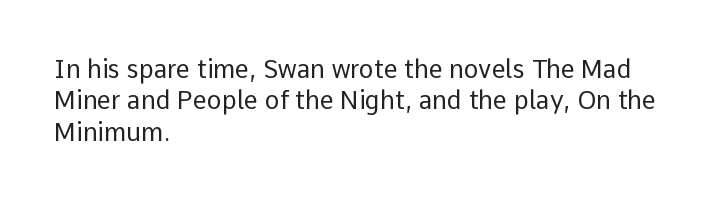
Q: Is the text bold? A: No.
Q: Is the text italic (slanted)? A: No, it is upright.
Q: Is the text underlined? A: No.
Q: How is the paragraph aligned? A: Left-aligned.
Q: Is the spacing between letters normal or unusually wide? A: Normal.
Q: Is the spacing between lines tight, normal or loose? A: Normal.
